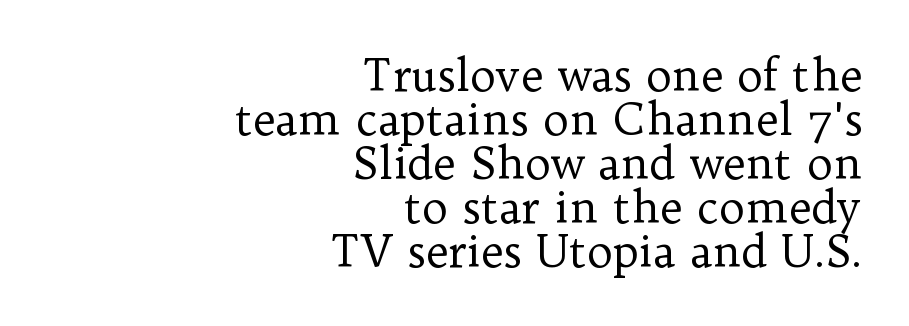
Designer's note — italics off, roman on. The letters look calm and open, with moderate or lighter stems. The face used here is proportionally spaced, like ordinary book or web type. Line ends are locked; line starts wander.
